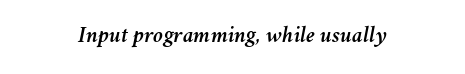
The image shows 23 px text type, italic (leaning right); set centered, normal letter spacing, not underlined.
